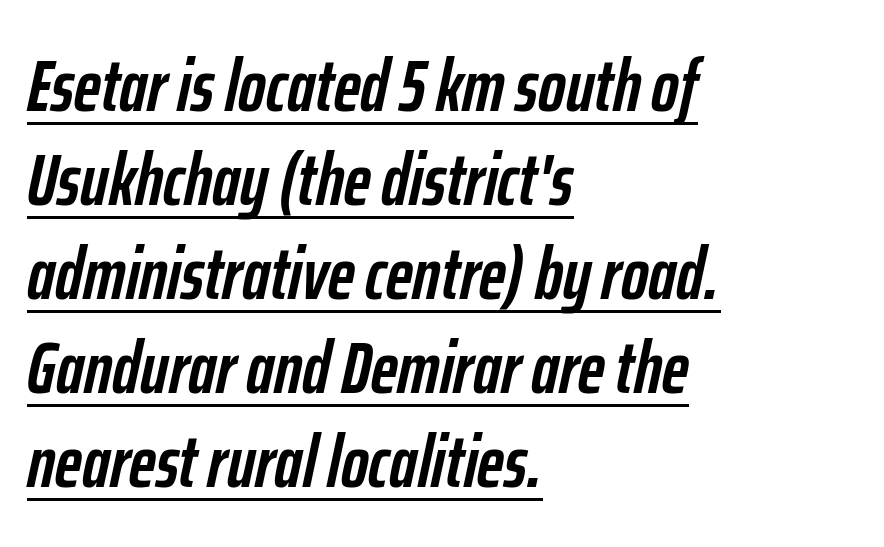
The image shows 74 px semibold, condensed type, italic (leaning right); set left-aligned, normal line spacing (1.27x), normal letter spacing, underlined; low stroke contrast and a medium x-height.
